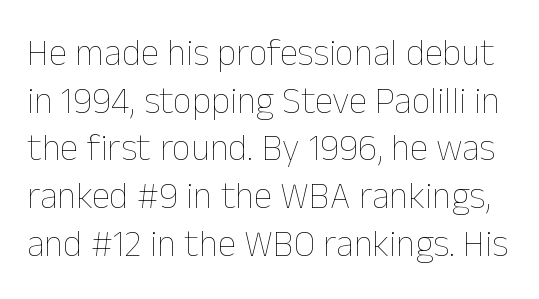
Q: Is the text bold? A: No.
Q: Is the text italic (slanted)? A: No, it is upright.
Q: Is the text underlined? A: No.
Q: Is the spacing between letters normal or unusually wide? A: Normal.
Q: Is the spacing between lines tight, normal or loose? A: Normal.
Q: Width (condensed, normal, or wide)? A: Normal.
Q: Stroke contrast? A: Low.
Q: x-height? A: Medium.
Q: Monospaced? A: No.
